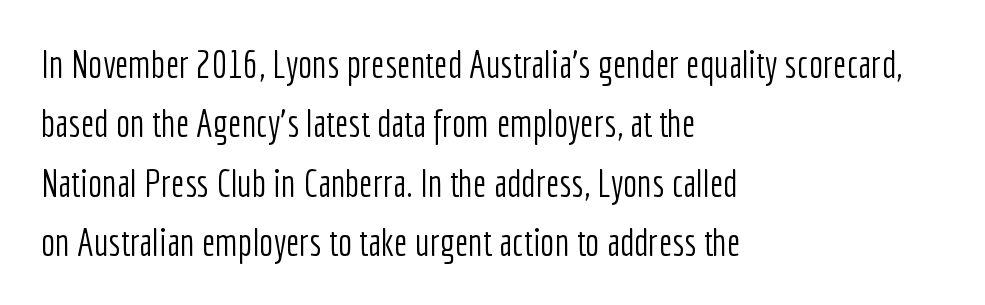
Nothing unusual about the tracking: characters are spaced as the font intends. Do the characters align in a grid? No, the font is proportional. The axis of the letterforms is exactly vertical. Leftover space on each line is placed entirely after the last word.
